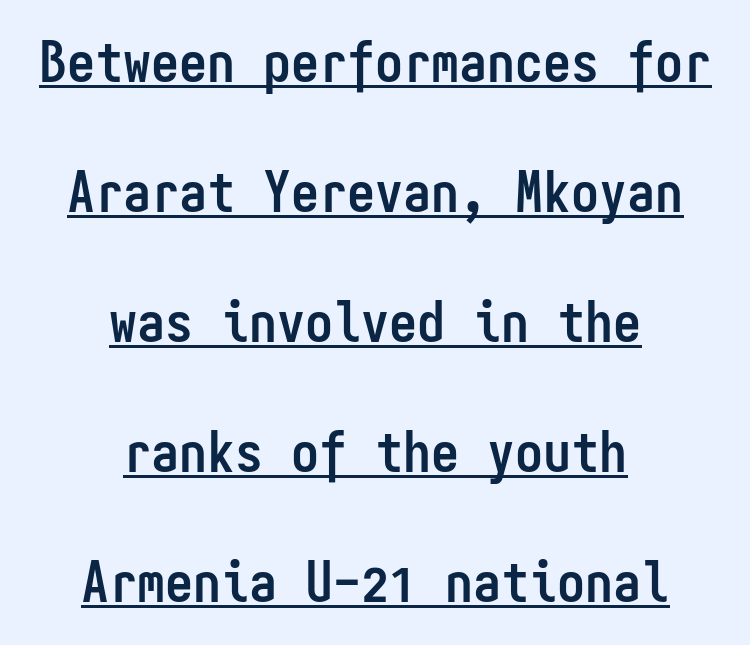
The image shows 56 px semibold, condensed sans-serif type, upright, monospaced; set centered, loose line spacing (2.32x), normal letter spacing, underlined; low stroke contrast and a medium x-height.
